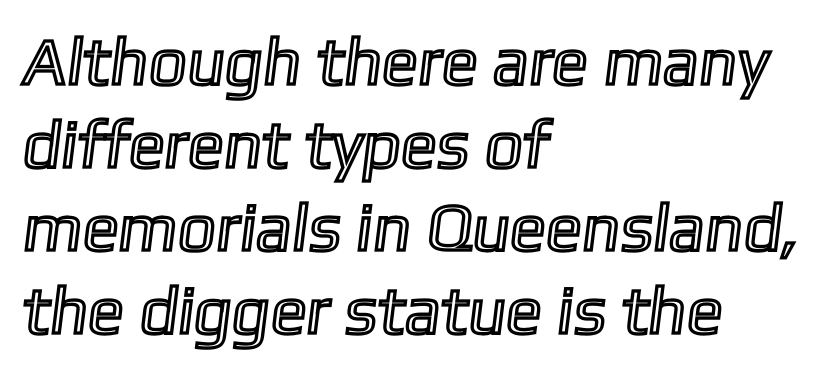
The image shows 67 px text type; set left-aligned, line spacing 1.24x, normal letter spacing, not underlined; a medium x-height.
